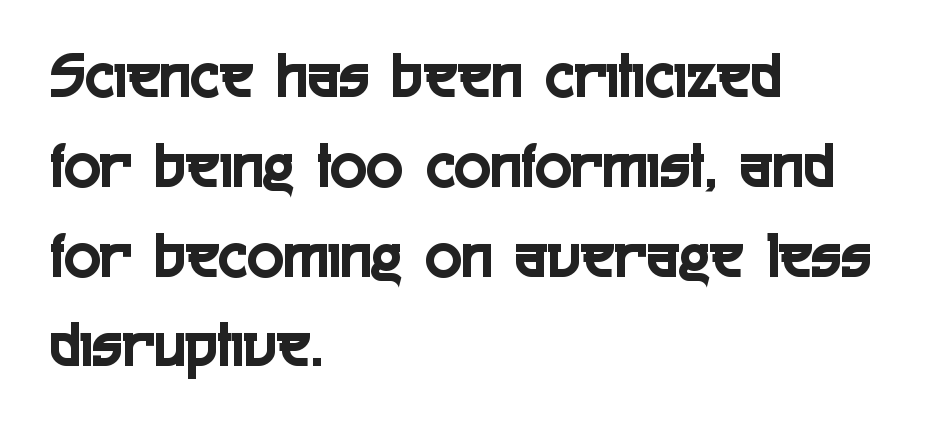
{"serif": "no", "italic": "no", "width": "condensed", "x_height": "medium", "monospaced": "no", "underline": "no", "align": "left", "line_spacing": "normal", "line_spacing_ratio": 1.32, "letter_spacing": "normal", "letter_spacing_em": 0.0, "glyph_px": 68}
